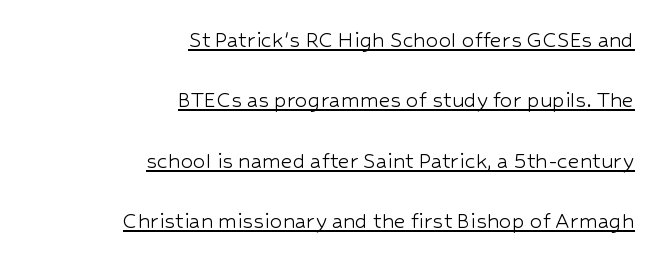
The image shows 25 px text type, upright; set right-aligned, loose line spacing (2.42x), normal letter spacing, underlined.
